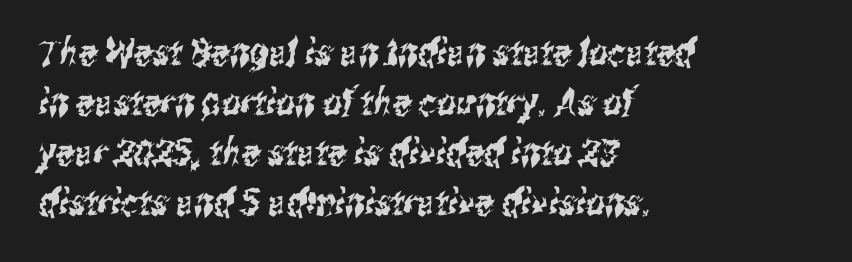
Q: Is the typeface a serif or a sans-serif typeface? A: Sans-serif.
Q: Is the text underlined? A: No.
Q: How is the paragraph aligned? A: Left-aligned.
Q: Is the spacing between letters normal or unusually wide? A: Normal.
Q: Is the spacing between lines tight, normal or loose? A: Normal.
Q: Width (condensed, normal, or wide)? A: Condensed.
Q: Stroke contrast? A: Medium.
Q: x-height? A: Medium.
Q: Monospaced? A: No.
